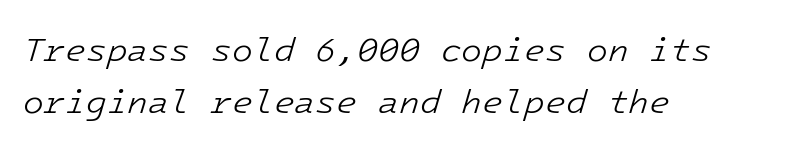
Q: Is the text bold? A: No.
Q: Is the text italic (slanted)? A: Yes, it leans right by about 16 degrees.
Q: Is the text underlined? A: No.
Q: How is the paragraph aligned? A: Left-aligned.
Q: Is the spacing between letters normal or unusually wide? A: Normal.
Q: Is the spacing between lines tight, normal or loose? A: Normal.
Q: Width (condensed, normal, or wide)? A: Normal.
Q: Stroke contrast? A: Low.
Q: x-height? A: Medium.
Q: Monospaced? A: Yes.
